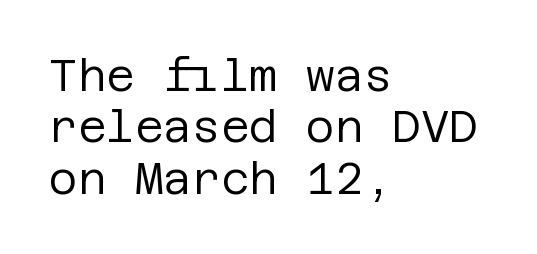
The type family on display is of the sans-serif kind. Standard letterfit; no display-style spreading of the glyphs. Weight: not bold — regular or lighter. The lettering holds an erect, upright posture throughout. Horizontally, the lines are justified to the leading edge only. Descenders are the only things crossing below the line.
